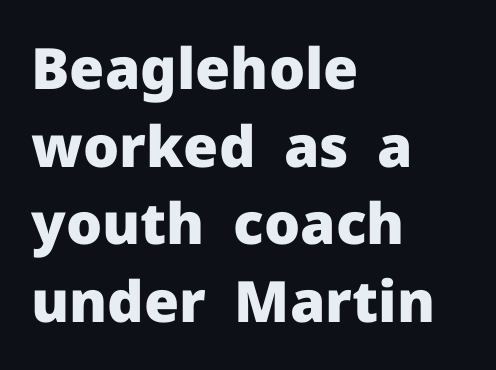
Q: Is the text bold? A: Yes.
Q: Is the text italic (slanted)? A: No, it is upright.
Q: Is the typeface a serif or a sans-serif typeface? A: Sans-serif.
Q: Is the text underlined? A: No.
Q: How is the paragraph aligned? A: Left-aligned.
Q: Is the spacing between letters normal or unusually wide? A: Normal.
Q: Is the spacing between lines tight, normal or loose? A: Normal.
Q: Width (condensed, normal, or wide)? A: Normal.
Q: Stroke contrast? A: Low.
Q: x-height? A: Medium.
Q: Monospaced? A: No.
